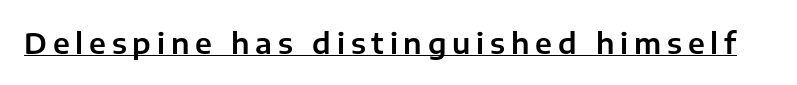
{"serif": "no", "italic": "no", "width": "normal", "stroke_contrast": "low", "x_height": "medium", "monospaced": "no", "underline": "yes", "letter_spacing": "wide", "letter_spacing_em": 0.2, "glyph_px": 29}
